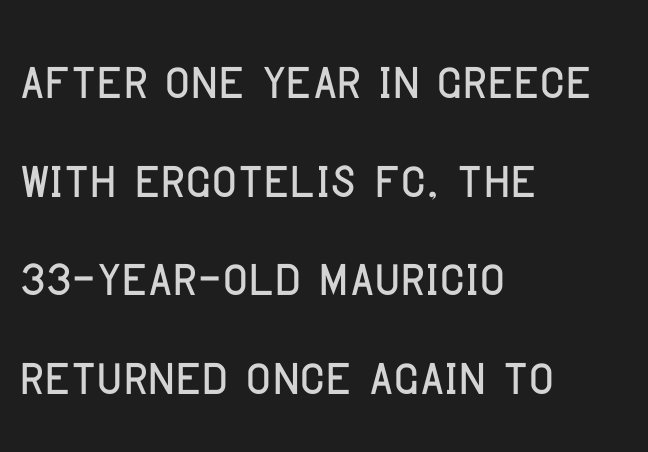
{"serif": "no", "italic": "no", "width": "condensed", "stroke_contrast": "low", "x_height": "large", "monospaced": "no", "underline": "no", "align": "left", "line_spacing": "normal", "line_spacing_ratio": 1.43, "letter_spacing": "normal", "letter_spacing_em": 0.0, "glyph_px": 69}
